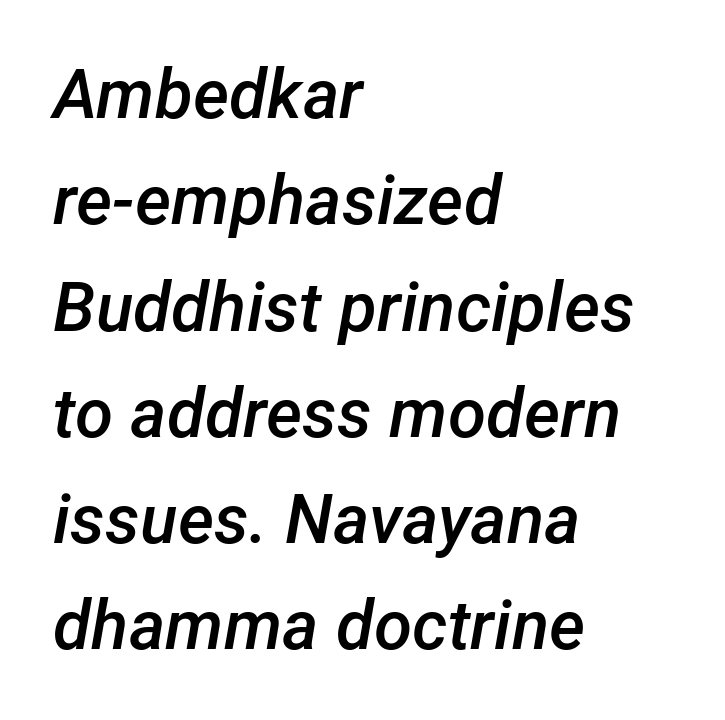
Q: Is the text bold? A: Semi-bold.
Q: Is the text italic (slanted)? A: Yes, it leans right by about 12 degrees.
Q: Is the text underlined? A: No.
Q: How is the paragraph aligned? A: Left-aligned.
Q: Is the spacing between letters normal or unusually wide? A: Normal.
Q: Is the spacing between lines tight, normal or loose? A: Normal.
Q: Width (condensed, normal, or wide)? A: Normal.
Q: Stroke contrast? A: Low.
Q: x-height? A: Medium.
Q: Monospaced? A: No.
